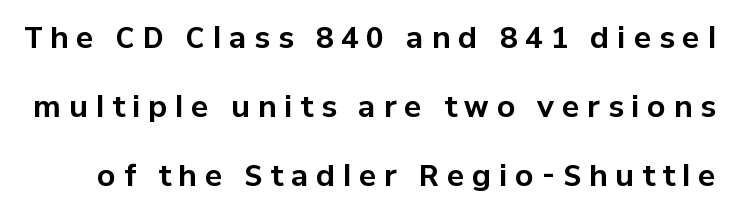
Q: Is the text bold? A: Yes.
Q: Is the text italic (slanted)? A: No, it is upright.
Q: Is the typeface a serif or a sans-serif typeface? A: Sans-serif.
Q: Is the text underlined? A: No.
Q: Is the spacing between letters normal or unusually wide? A: Unusually wide.
Q: Is the spacing between lines tight, normal or loose? A: Loose.
Q: Width (condensed, normal, or wide)? A: Normal.
Q: Stroke contrast? A: Low.
Q: x-height? A: Medium.
Q: Monospaced? A: No.
